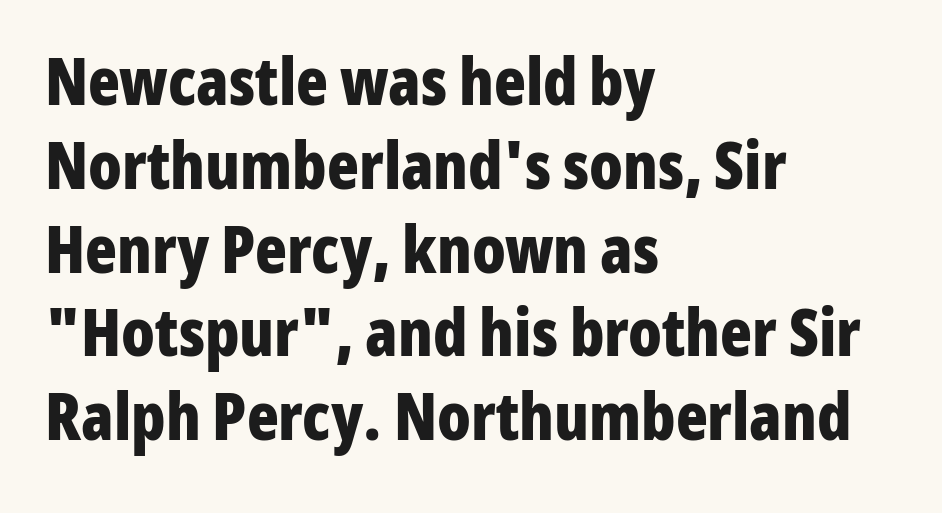
Q: Is the text bold? A: Yes.
Q: Is the text italic (slanted)? A: No, it is upright.
Q: Is the typeface a serif or a sans-serif typeface? A: Sans-serif.
Q: Is the text underlined? A: No.
Q: How is the paragraph aligned? A: Left-aligned.
Q: Is the spacing between letters normal or unusually wide? A: Normal.
Q: Is the spacing between lines tight, normal or loose? A: Normal.
Q: Width (condensed, normal, or wide)? A: Condensed.
Q: Stroke contrast? A: Low.
Q: x-height? A: Medium.
Q: Monospaced? A: No.
